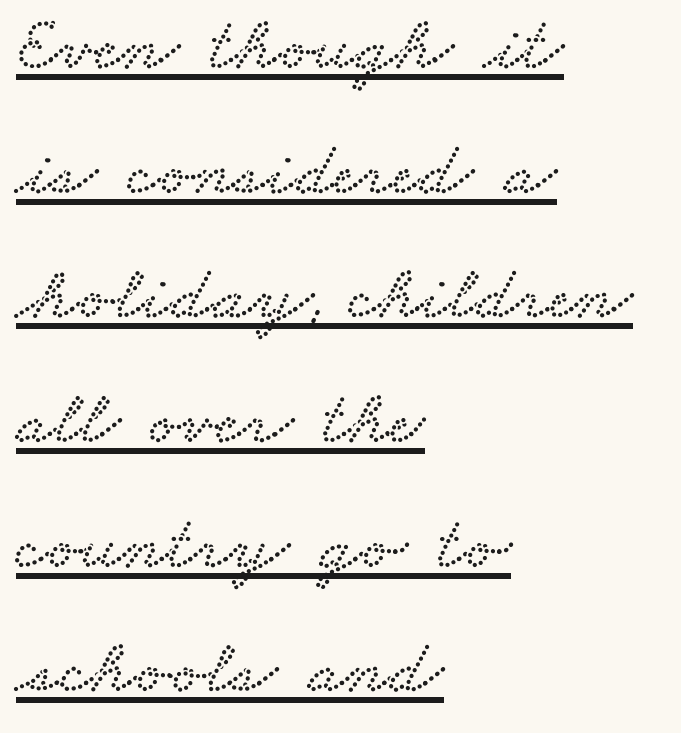
The image shows 76 px wide serif type; set left-aligned, normal line spacing (1.64x), normal letter spacing, underlined; low stroke contrast and a small x-height.
